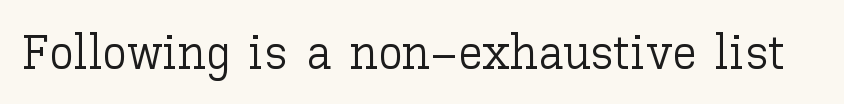
Q: Is the text bold? A: No.
Q: Is the text italic (slanted)? A: No, it is upright.
Q: Is the text underlined? A: No.
Q: Is the spacing between letters normal or unusually wide? A: Normal.
Q: Width (condensed, normal, or wide)? A: Normal.
Q: Stroke contrast? A: Low.
Q: x-height? A: Medium.
Q: Monospaced? A: No.
